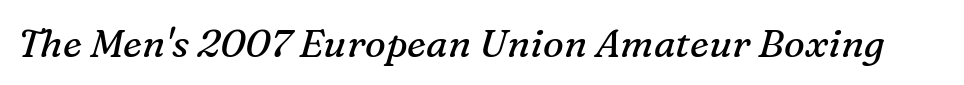
The image shows 39 px regular-weight serif type, italic (leaning right); set normal letter spacing, not underlined; medium stroke contrast and a medium x-height.
